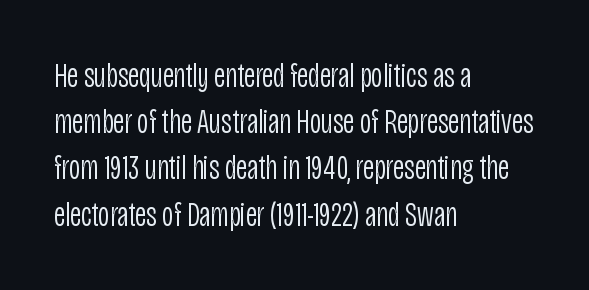
Q: Is the text bold? A: No.
Q: Is the text italic (slanted)? A: No, it is upright.
Q: Is the typeface a serif or a sans-serif typeface? A: Sans-serif.
Q: Is the text underlined? A: No.
Q: How is the paragraph aligned? A: Left-aligned.
Q: Is the spacing between letters normal or unusually wide? A: Normal.
Q: Is the spacing between lines tight, normal or loose? A: Normal.
Q: Width (condensed, normal, or wide)? A: Condensed.
Q: Stroke contrast? A: Low.
Q: x-height? A: Large.
Q: Monospaced? A: No.
